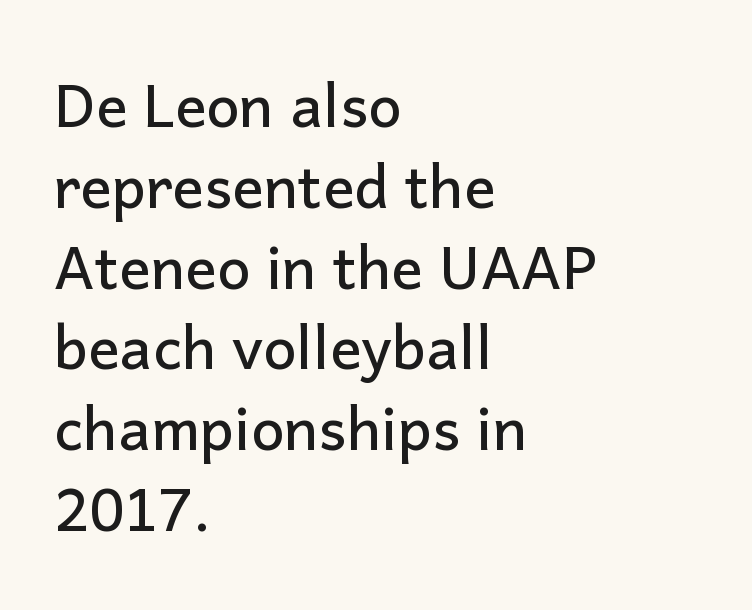
Summary of vertical rhythm: regular, with standard interline spacing. The designer went with a sans here, leaving each stem footless. These lines are set flush left with a ragged right edge. Does extra space separate the letters? No, they use regular spacing. Is there any slant? The stems are plumb. Descenders hang freely into open space.
